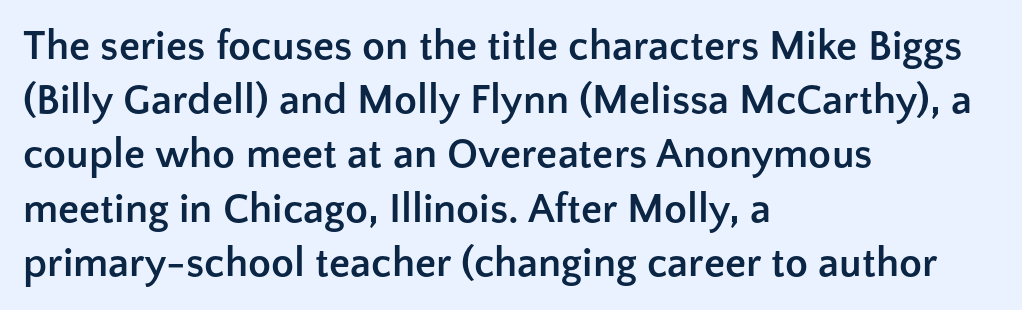
Is this a sans? Yes — the strokes have no serifs. Bold? Absolutely — the strokes are thick and heavy. The specimen reads as upright at a glance. Character widths vary here, with narrow letters taking less room than wide ones.
